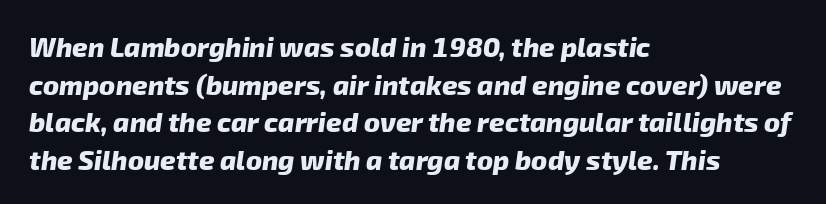
{"bold": "yes", "underline": "no", "align": "left", "line_spacing": "normal", "line_spacing_ratio": 1.39, "letter_spacing": "normal", "letter_spacing_em": 0.0, "glyph_px": 27}
